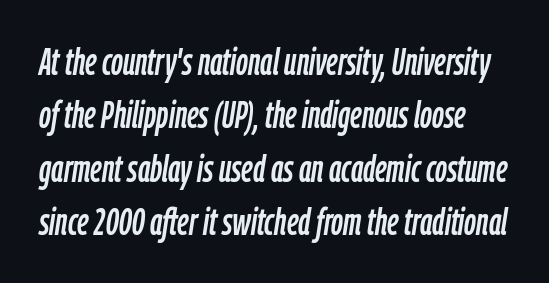
This sample keeps an unexceptional amount of space between lines. The baseline area is clear. It's the slanting kind of type. Does extra space separate the letters? No, they use regular spacing. Do the characters align in a grid? No, the font is proportional.
